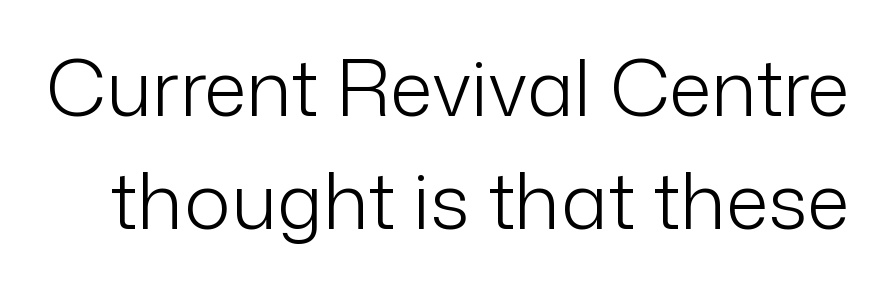
The image shows 78 px light sans-serif type, upright; set normal line spacing (1.45x), normal letter spacing, not underlined; low stroke contrast and a medium x-height.
